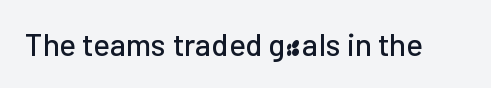
Italic? Not at all — the glyphs are vertical. Descender tails drop into unmarked territory. The glyphs in this specimen are sans serif. Spacing between characters is what you'd get straight out of the box.
